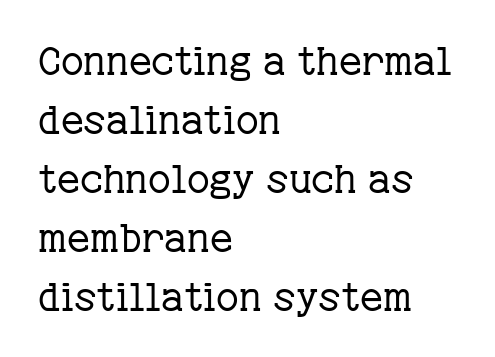
These lines are set flush left with a ragged right edge. The line texture is even and compact thanks to regular tracking. Is this a fixed-width face? No — the glyphs have proportional, varying widths. A typesetter would call this leading conventional body-copy spacing. Summary of weight: not heavy and not bold.
